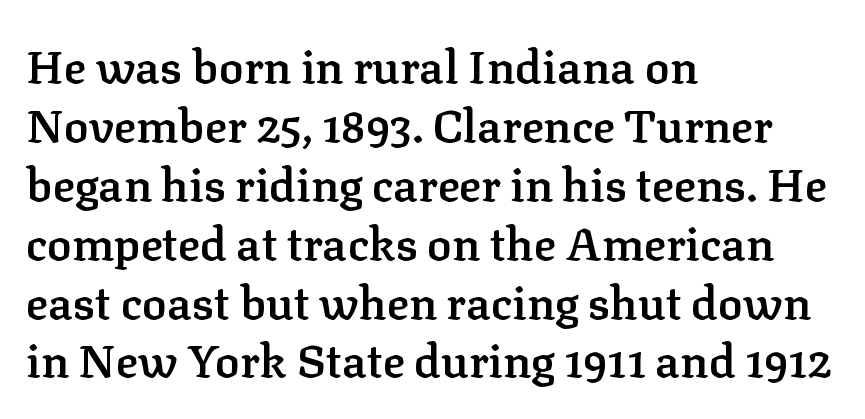
Q: Is the text bold? A: Semi-bold.
Q: Is the text italic (slanted)? A: No, it is upright.
Q: Is the typeface a serif or a sans-serif typeface? A: Serif.
Q: Is the text underlined? A: No.
Q: How is the paragraph aligned? A: Left-aligned.
Q: Is the spacing between letters normal or unusually wide? A: Normal.
Q: Is the spacing between lines tight, normal or loose? A: Normal.
Q: Width (condensed, normal, or wide)? A: Normal.
Q: Stroke contrast? A: Low.
Q: x-height? A: Medium.
Q: Monospaced? A: No.
